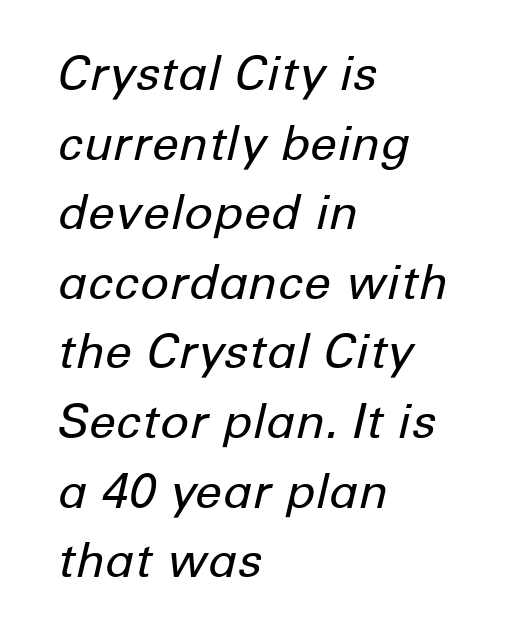
The image shows 48 px regular-weight type, italic (leaning right); set left-aligned, normal line spacing (1.45x), normal letter spacing, not underlined; low stroke contrast and a medium x-height.
